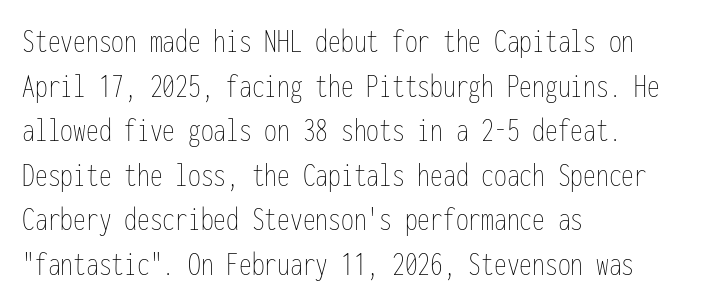
{"italic": "no", "bold": "no", "weight": "thin", "width": "condensed", "stroke_contrast": "low", "x_height": "medium", "monospaced": "yes", "underline": "no", "align": "left", "line_spacing": "normal", "line_spacing_ratio": 1.31, "letter_spacing": "normal", "letter_spacing_em": 0.0, "glyph_px": 34}
